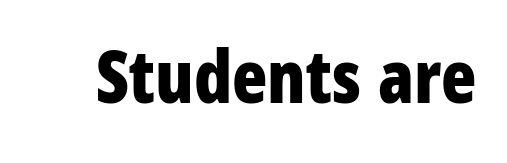
The image shows 73 px bold, condensed sans-serif type, upright; set normal letter spacing, not underlined; low stroke contrast and a large x-height.
